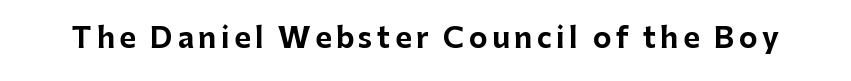
The image shows 28 px bold sans-serif type, upright; set not underlined; low stroke contrast and a medium x-height.
